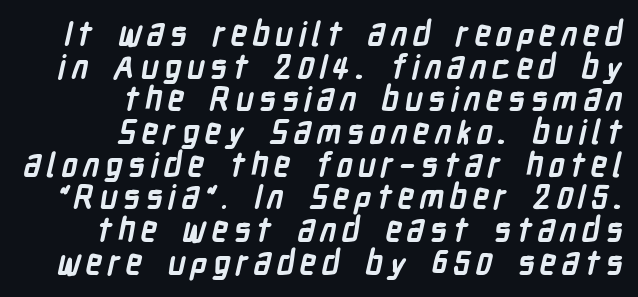
{"serif": "no", "bold": "yes", "weight": "semibold", "width": "condensed", "stroke_contrast": "low", "x_height": "medium", "monospaced": "no", "underline": "no", "align": "right", "line_spacing": "tight", "line_spacing_ratio": 0.99, "glyph_px": 33}
